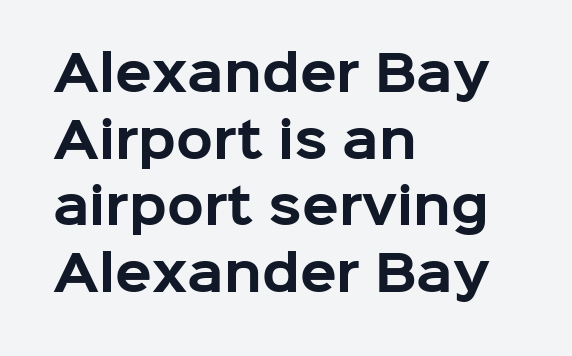
The image shows 48 px bold sans-serif type, upright; set left-aligned, normal line spacing (1.39x), normal letter spacing, not underlined; low stroke contrast and a medium x-height.
